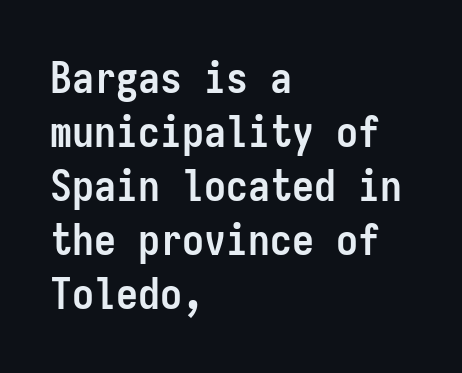
Q: Is the text bold? A: Yes.
Q: Is the text italic (slanted)? A: No, it is upright.
Q: Is the typeface a serif or a sans-serif typeface? A: Sans-serif.
Q: Is the text underlined? A: No.
Q: How is the paragraph aligned? A: Left-aligned.
Q: Is the spacing between letters normal or unusually wide? A: Normal.
Q: Width (condensed, normal, or wide)? A: Condensed.
Q: Stroke contrast? A: Low.
Q: x-height? A: Medium.
Q: Monospaced? A: Yes.
